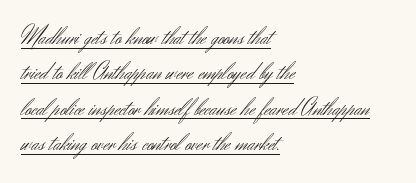
{"bold": "no", "underline": "yes", "align": "left", "line_spacing": "normal", "line_spacing_ratio": 1.47, "letter_spacing": "normal", "letter_spacing_em": 0.0, "glyph_px": 24}
